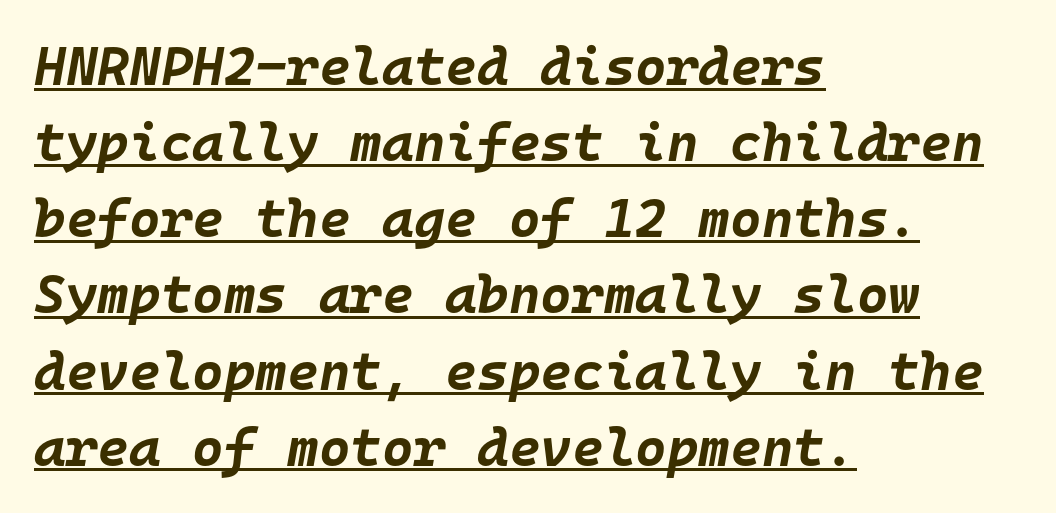
The image shows 54 px bold type, italic (leaning right), monospaced; set left-aligned, normal line spacing (1.41x), normal letter spacing, underlined; low stroke contrast and a large x-height.
